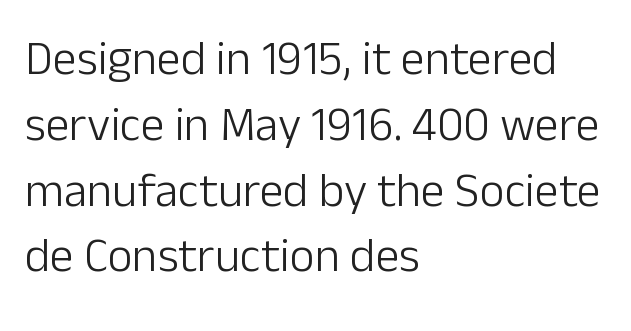
Line beginnings align vertically; line endings do not. The passage shown has conventional tracking throughout. Font category for this specimen: sans-serif. The typography opts for an upright posture over an oblique one.
